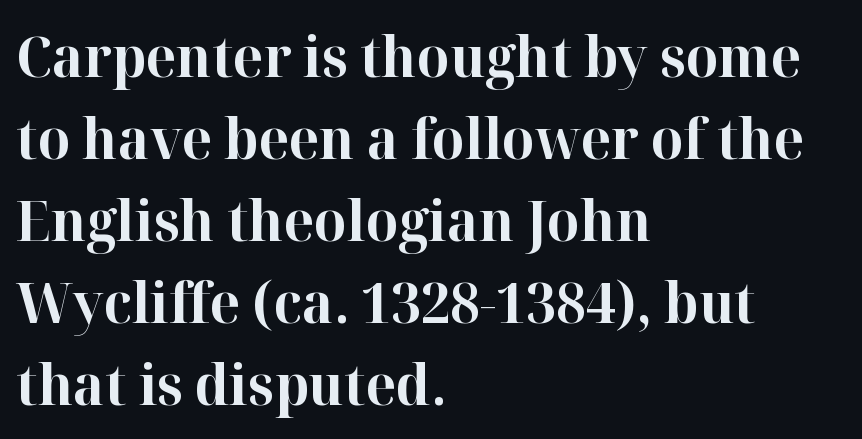
The image shows 57 px bold serif type, upright; set left-aligned, normal line spacing (1.44x), normal letter spacing, not underlined; high stroke contrast and a medium x-height.
